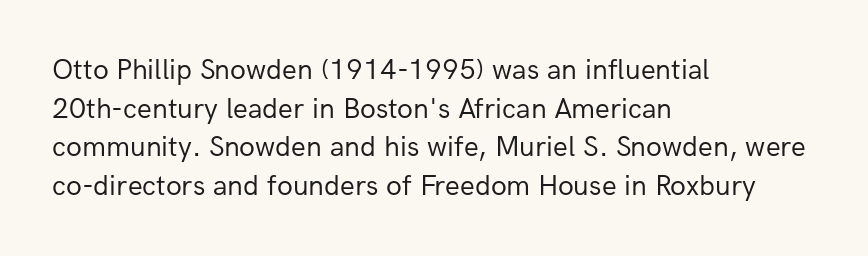
{"serif": "no", "italic": "no", "bold": "no", "weight": "regular", "width": "normal", "stroke_contrast": "low", "x_height": "medium", "monospaced": "no", "underline": "no", "align": "left", "line_spacing": "normal", "line_spacing_ratio": 1.33, "letter_spacing": "normal", "letter_spacing_em": 0.0, "glyph_px": 29}
